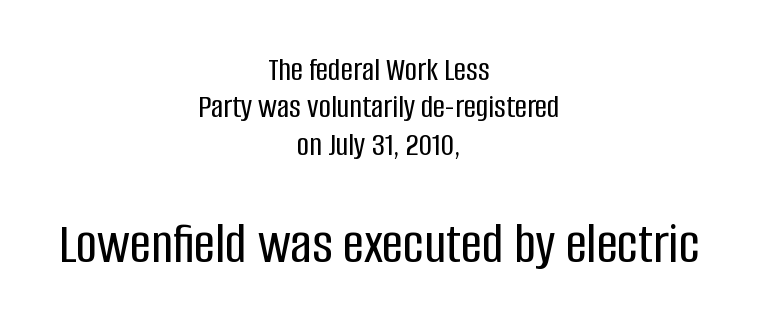
The image shows 59 px condensed sans-serif type, upright; set centered, tight line spacing (1.1x), normal letter spacing, not underlined; the second (bottom) block is 1.74x larger; low stroke contrast and a large x-height.
